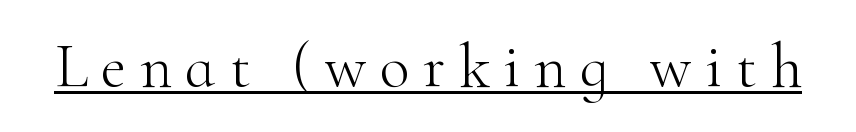
The image shows 62 px light serif type, upright; set unusually wide letter spacing (+0.22 em), underlined; high stroke contrast and a small x-height.
